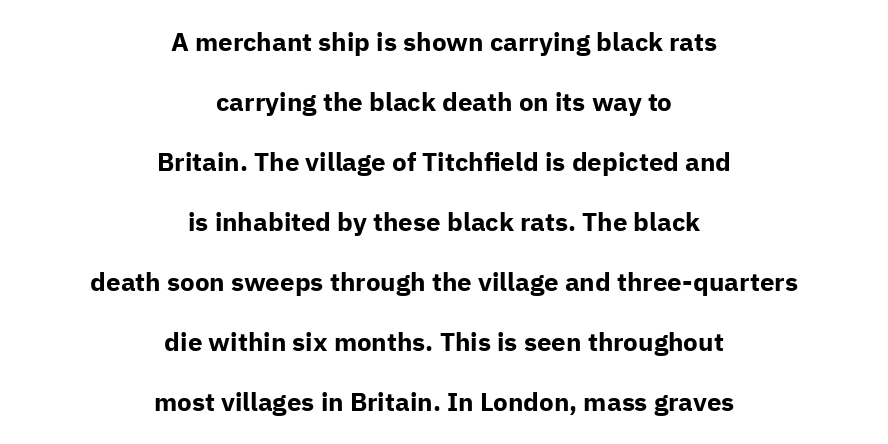
The specimen omits any rule beneath the text block's lines. Is the letter spacing exaggerated? No — it looks like the ordinary default. Centered paragraph, ragged on both sides. Stroke thickness is high; the sample reads as a true bold. Loosely led — the rows are spread out. Do the letters lean? They stand straight.
